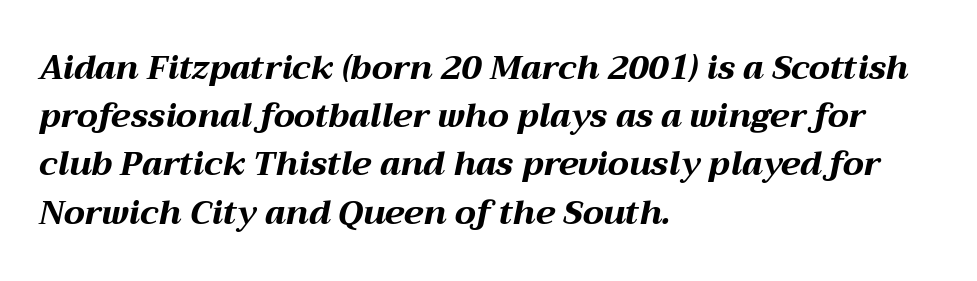
{"italic": "yes", "lean": "right", "slant_degrees": 12, "bold": "yes", "weight": "bold", "width": "wide", "stroke_contrast": "medium", "x_height": "medium", "monospaced": "no", "underline": "no", "align": "left", "line_spacing": "normal", "line_spacing_ratio": 1.46, "letter_spacing": "normal", "letter_spacing_em": 0.0, "glyph_px": 33}
